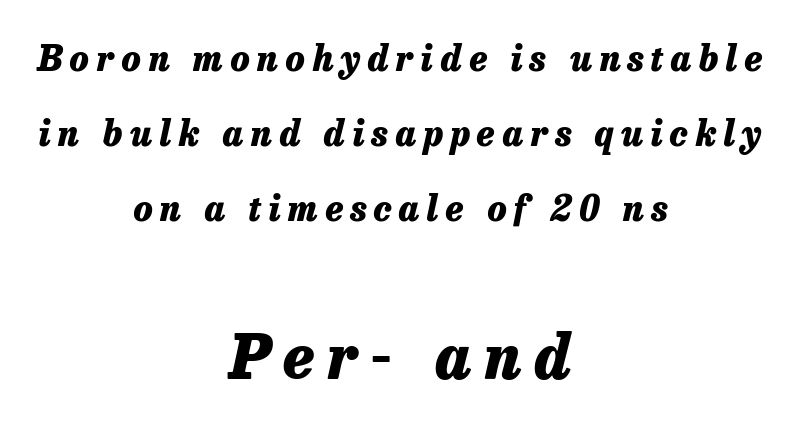
Q: Is the text bold? A: Yes.
Q: Is the text italic (slanted)? A: Yes, it leans right by about 13 degrees.
Q: Is the text underlined? A: No.
Q: How is the paragraph aligned? A: Centered.
Q: Is the spacing between letters normal or unusually wide? A: Unusually wide.
Q: Is the spacing between lines tight, normal or loose? A: Loose.
Q: Which block of text is set in a larger size, the first (top) or the second (bottom)? A: The second (bottom) one.
Q: Width (condensed, normal, or wide)? A: Normal.
Q: Stroke contrast? A: Low.
Q: x-height? A: Medium.
Q: Monospaced? A: No.
